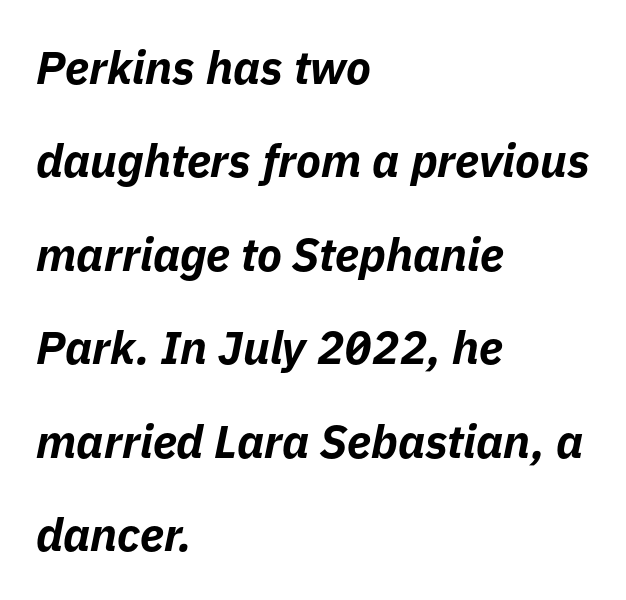
The image shows 46 px bold type, italic (leaning right); set left-aligned, loose line spacing (2.03x), normal letter spacing, not underlined; low stroke contrast and a medium x-height.
